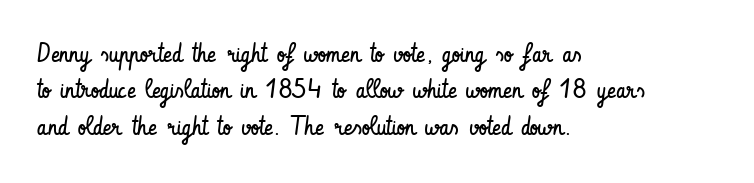
The image shows 26 px text type, upright; set left-aligned, normal line spacing (1.4x), normal letter spacing, not underlined.
